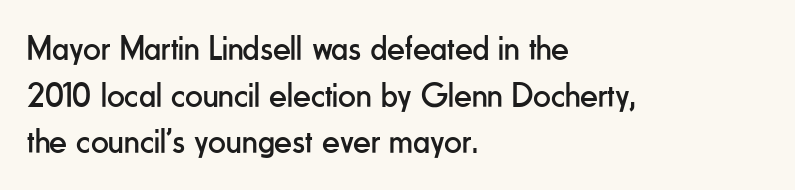
{"serif": "no", "italic": "no", "bold": "no", "weight": "regular", "width": "condensed", "stroke_contrast": "low", "x_height": "small", "monospaced": "no", "underline": "no", "align": "left", "line_spacing": "normal", "line_spacing_ratio": 1.33, "letter_spacing": "normal", "letter_spacing_em": 0.0, "glyph_px": 35}
